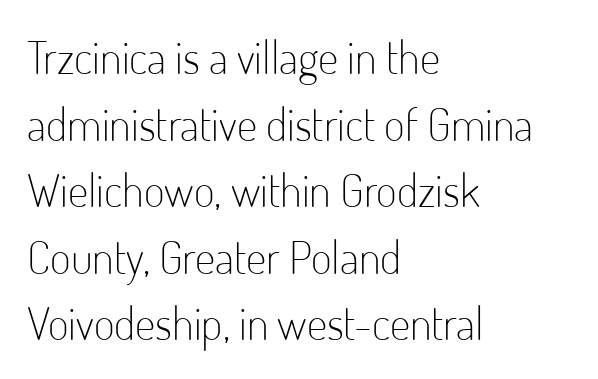
Does the copy run flush right? No — it runs flush left. Weight: regular or lighter. Words appear dense and cohesive because spacing is normal. Regarding serifs, this sample does without them. Quick note: interline space is typical. This is roman type, the default non-slanted kind.
